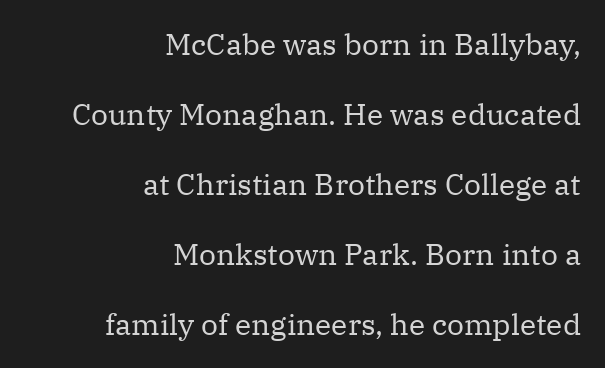
Characters follow at the spacing the type designer built in. Widely set lines give the paragraph a tall, airy silhouette. Font category for this specimen: serif. Posture: vertical. The face used here is proportionally spaced, like ordinary book or web type.
